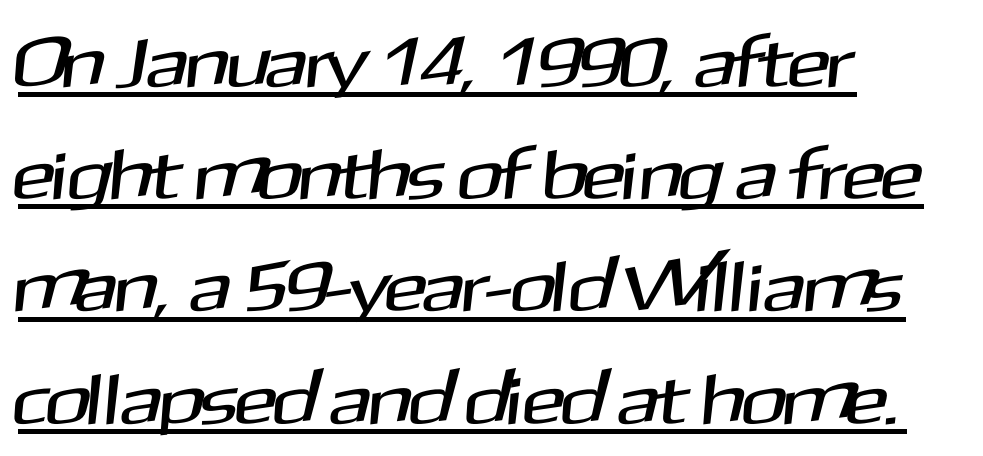
Q: Is the typeface a serif or a sans-serif typeface? A: Sans-serif.
Q: Is the text underlined? A: Yes.
Q: How is the paragraph aligned? A: Left-aligned.
Q: Is the spacing between letters normal or unusually wide? A: Normal.
Q: Is the spacing between lines tight, normal or loose? A: Normal.
Q: Width (condensed, normal, or wide)? A: Normal.
Q: Stroke contrast? A: Medium.
Q: x-height? A: Medium.
Q: Monospaced? A: No.
